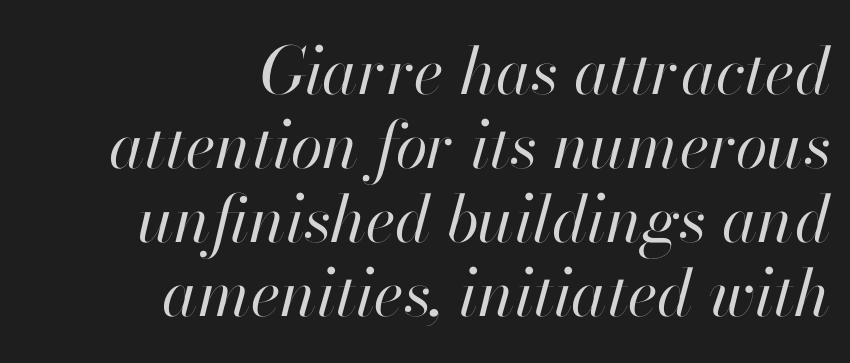
Q: Is the text bold? A: No.
Q: Is the text italic (slanted)? A: Yes, it leans right by about 13 degrees.
Q: Is the text underlined? A: No.
Q: How is the paragraph aligned? A: Right-aligned.
Q: Is the spacing between letters normal or unusually wide? A: Normal.
Q: Is the spacing between lines tight, normal or loose? A: Tight.
Q: Width (condensed, normal, or wide)? A: Normal.
Q: Stroke contrast? A: High.
Q: x-height? A: Small.
Q: Monospaced? A: No.
